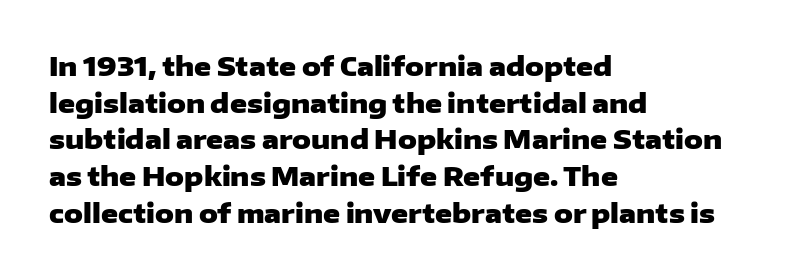
{"italic": "no", "bold": "yes", "underline": "no", "align": "left", "line_spacing": "normal", "line_spacing_ratio": 1.41, "letter_spacing": "normal", "letter_spacing_em": 0.0, "glyph_px": 26}
